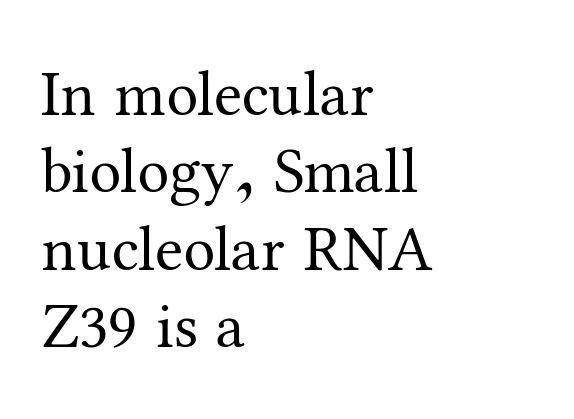
Q: Is the text bold? A: No.
Q: Is the text italic (slanted)? A: No, it is upright.
Q: Is the typeface a serif or a sans-serif typeface? A: Serif.
Q: Is the text underlined? A: No.
Q: How is the paragraph aligned? A: Left-aligned.
Q: Is the spacing between letters normal or unusually wide? A: Normal.
Q: Width (condensed, normal, or wide)? A: Normal.
Q: Stroke contrast? A: Medium.
Q: x-height? A: Medium.
Q: Monospaced? A: No.
